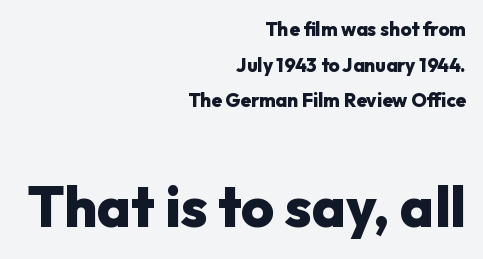
{"serif": "no", "italic": "no", "bold": "yes", "weight": "heavy", "width": "normal", "stroke_contrast": "low", "x_height": "medium", "monospaced": "no", "underline": "no", "align": "right", "line_spacing_ratio": 1.88, "letter_spacing": "normal", "letter_spacing_em": 0.0, "larger_block": "second", "size_ratio": 3.0, "glyph_px": 57}
